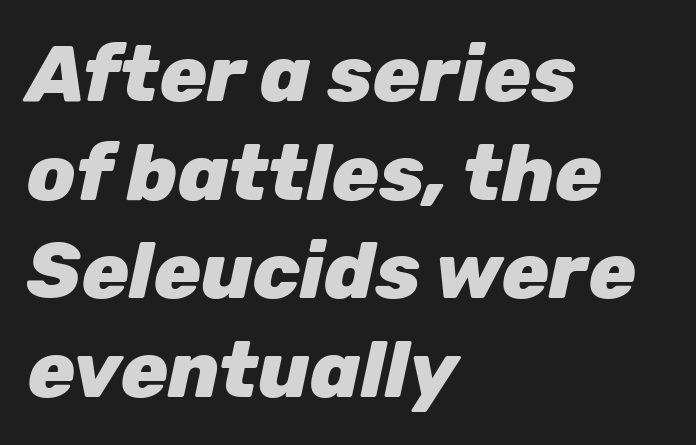
Italic? Definitely — the glyphs are oblique. The tracking reads as untouched default to a designer's eye. The typesetter chose a ragged-right arrangement here. Each letter keeps its own natural width here, so spacing adapts to shape. Compared with typical paragraphs, the rows here are spaced about the same. These lines carry a lot of weight — the face is fully bold.
